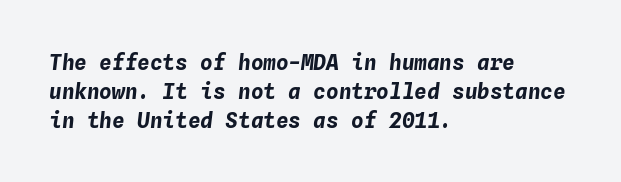
The image shows 21 px bold type, italic (leaning right); set left-aligned, normal line spacing (1.38x), normal letter spacing, not underlined.
